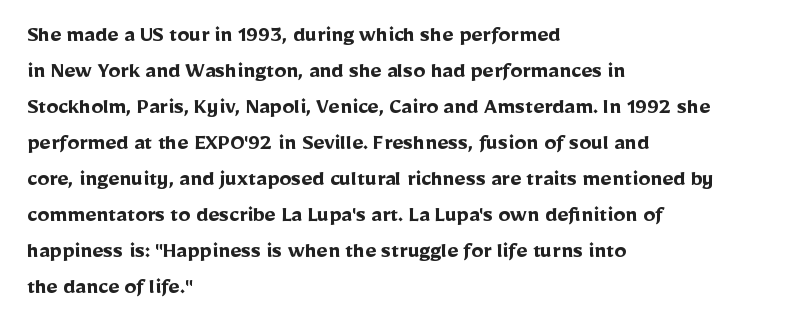
Q: Is the text bold? A: Yes.
Q: Is the text italic (slanted)? A: No, it is upright.
Q: Is the text underlined? A: No.
Q: How is the paragraph aligned? A: Left-aligned.
Q: Is the spacing between letters normal or unusually wide? A: Normal.
Q: Is the spacing between lines tight, normal or loose? A: Normal.
